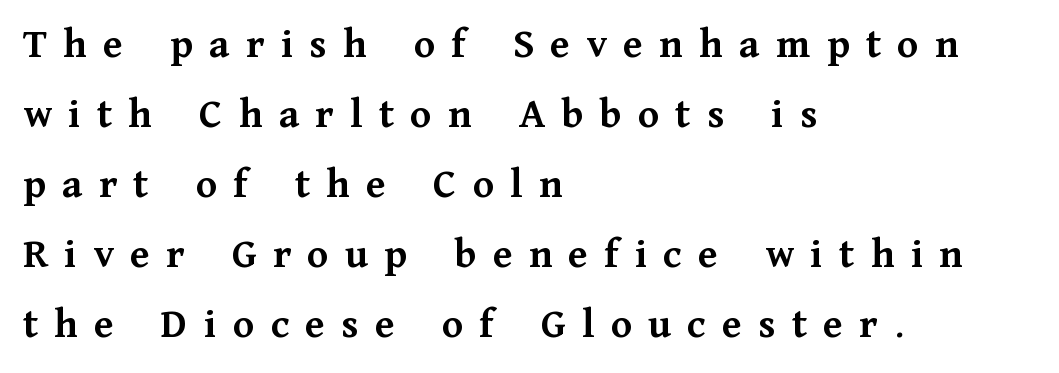
{"serif": "yes", "italic": "no", "bold": "yes", "weight": "semibold", "width": "normal", "stroke_contrast": "medium", "x_height": "medium", "monospaced": "no", "underline": "no", "align": "left", "line_spacing": "normal", "line_spacing_ratio": 1.63, "letter_spacing": "wide", "letter_spacing_em": 0.38, "glyph_px": 43}
